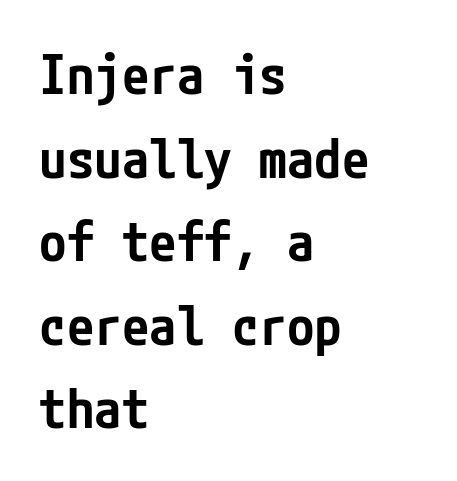
Q: Is the text bold? A: Semi-bold.
Q: Is the text italic (slanted)? A: No, it is upright.
Q: Is the typeface a serif or a sans-serif typeface? A: Sans-serif.
Q: Is the text underlined? A: No.
Q: How is the paragraph aligned? A: Left-aligned.
Q: Is the spacing between letters normal or unusually wide? A: Normal.
Q: Is the spacing between lines tight, normal or loose? A: Normal.
Q: Width (condensed, normal, or wide)? A: Condensed.
Q: Stroke contrast? A: Low.
Q: x-height? A: Medium.
